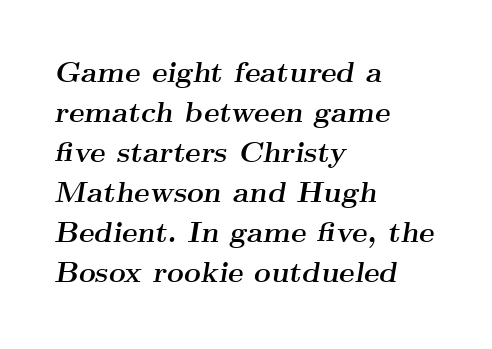
{"serif": "yes", "italic": "yes", "lean": "right", "slant_degrees": 9, "bold": "yes", "weight": "semibold", "width": "wide", "stroke_contrast": "medium", "x_height": "small", "monospaced": "no", "underline": "no", "align": "left", "line_spacing": "normal", "line_spacing_ratio": 1.38, "letter_spacing": "normal", "letter_spacing_em": 0.0, "glyph_px": 29}
